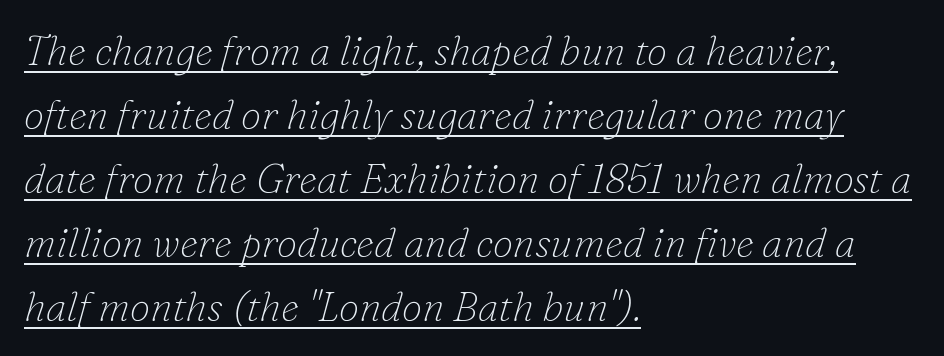
The image shows 41 px thin serif type, italic (leaning right); set left-aligned, normal line spacing (1.56x), normal letter spacing, underlined; low stroke contrast and a small x-height.
